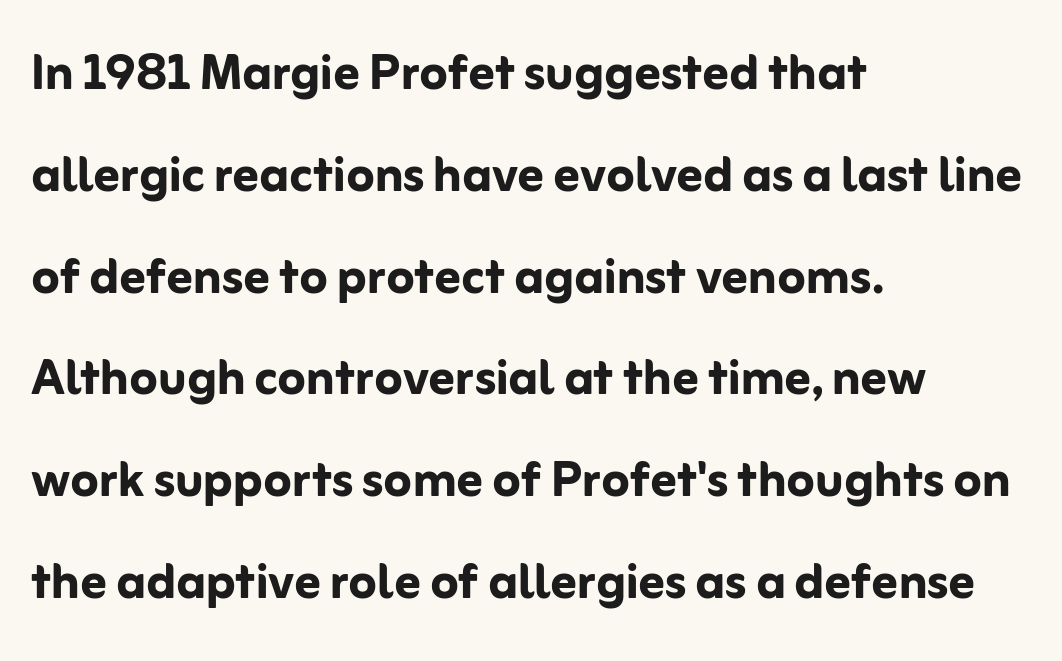
{"serif": "no", "italic": "no", "bold": "yes", "weight": "semibold", "width": "normal", "stroke_contrast": "low", "x_height": "medium", "monospaced": "no", "underline": "no", "align": "left", "line_spacing": "normal", "line_spacing_ratio": 1.59, "letter_spacing": "normal", "letter_spacing_em": 0.0, "glyph_px": 64}
